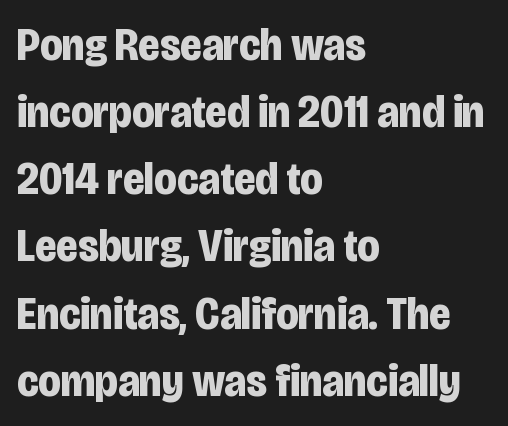
{"serif": "no", "italic": "no", "bold": "yes", "weight": "bold", "width": "condensed", "stroke_contrast": "low", "x_height": "large", "monospaced": "no", "underline": "no", "align": "left", "line_spacing": "normal", "line_spacing_ratio": 1.46, "letter_spacing": "normal", "letter_spacing_em": 0.0, "glyph_px": 46}
